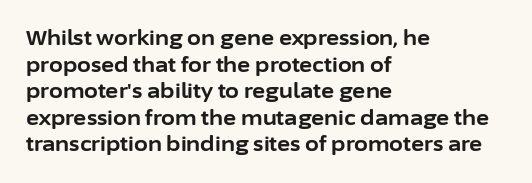
The typography opts for an upright posture over an oblique one. A classic flush-left, rag-right setting is used for this passage. Words appear dense and cohesive because spacing is normal. A full-strength bold gives these letters their thick strokes. Rule under the text: the space is simply empty.
